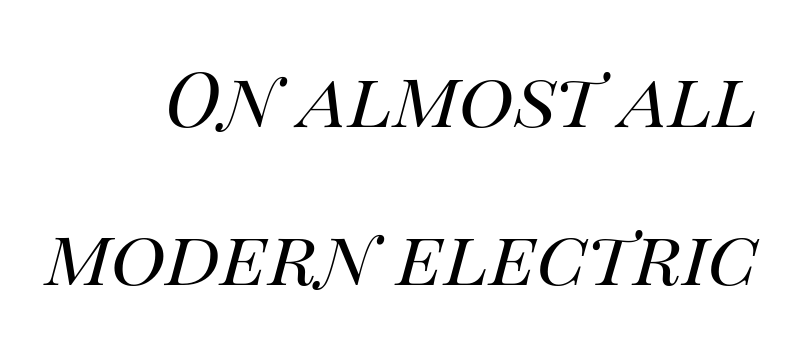
The image shows 76 px regular-weight type, italic (leaning right); set right-aligned, loose line spacing (2.08x), normal letter spacing, not underlined; high stroke contrast and a large x-height.
